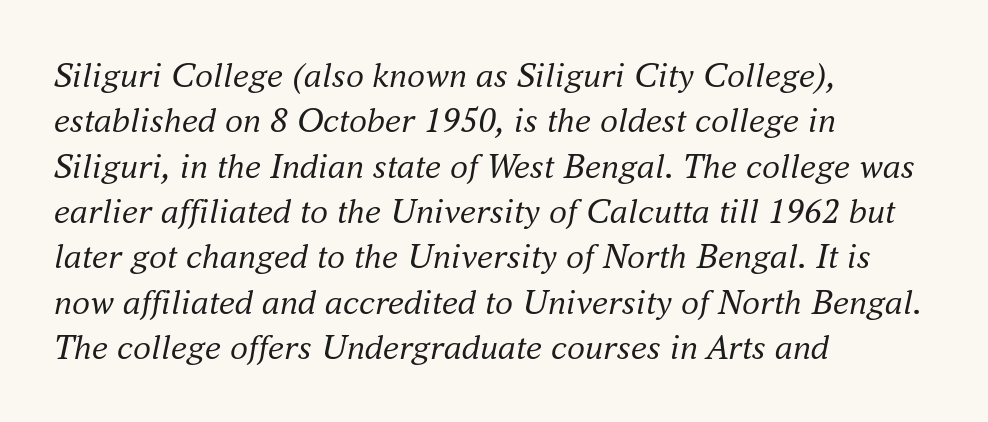
Q: Is the text bold? A: No.
Q: Is the text italic (slanted)? A: Yes, it leans right by about 16 degrees.
Q: Is the typeface a serif or a sans-serif typeface? A: Serif.
Q: Is the text underlined? A: No.
Q: How is the paragraph aligned? A: Left-aligned.
Q: Is the spacing between letters normal or unusually wide? A: Normal.
Q: Is the spacing between lines tight, normal or loose? A: Normal.
Q: Width (condensed, normal, or wide)? A: Normal.
Q: Stroke contrast? A: Medium.
Q: x-height? A: Small.
Q: Monospaced? A: No.
